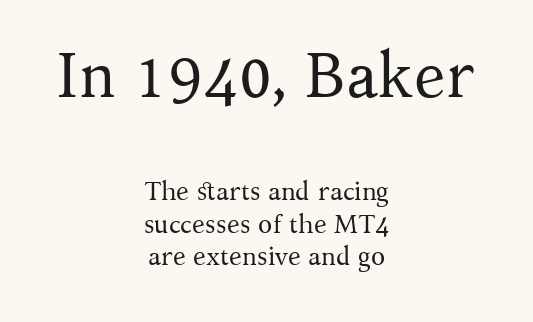
Spacing verdict: proportional, widths tailored to each character. Little horizontal feet cap the strokes, marking this as serif type. Words appear dense and cohesive because spacing is normal. Words float on clear page, feet unadorned. Does the bottom block carry the larger type? No, the top block does. Does the leading feel generous? No, just average.
